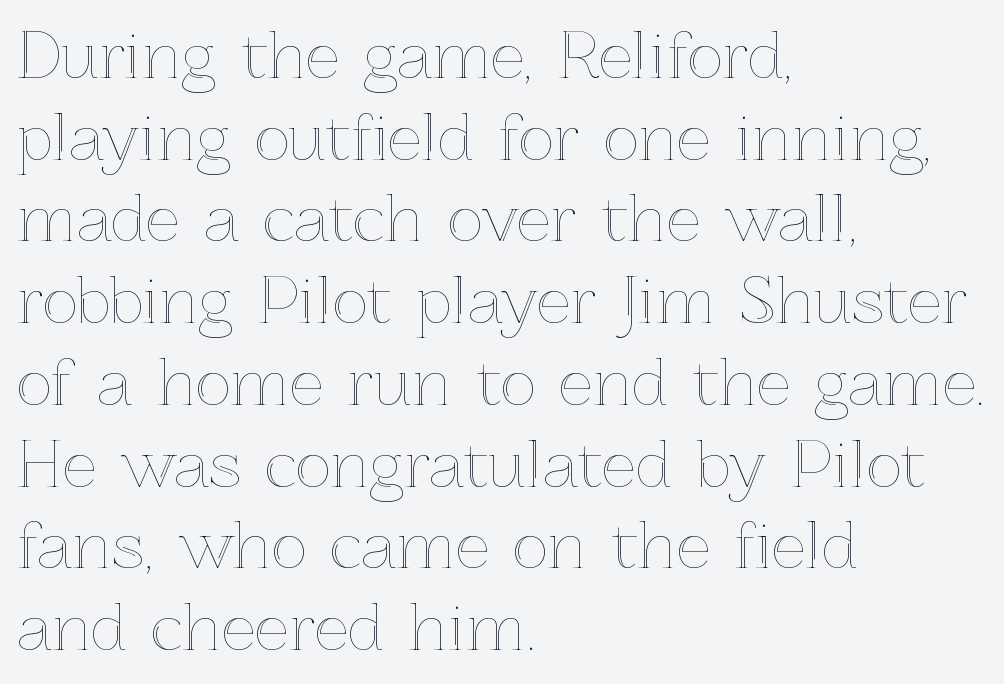
The image shows 61 px text type, upright; set left-aligned, normal line spacing (1.34x), normal letter spacing, not underlined; a medium x-height.
